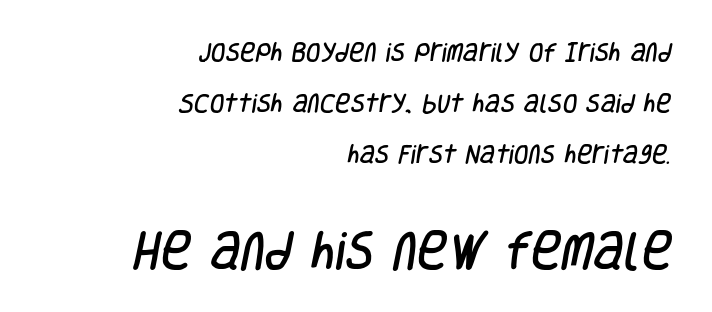
Q: Is the typeface a serif or a sans-serif typeface? A: Sans-serif.
Q: Is the text underlined? A: No.
Q: How is the paragraph aligned? A: Right-aligned.
Q: Is the spacing between letters normal or unusually wide? A: Normal.
Q: Is the spacing between lines tight, normal or loose? A: Loose.
Q: Which block of text is set in a larger size, the first (top) or the second (bottom)? A: The second (bottom) one.
Q: Width (condensed, normal, or wide)? A: Condensed.
Q: Stroke contrast? A: Low.
Q: x-height? A: Large.
Q: Monospaced? A: No.
